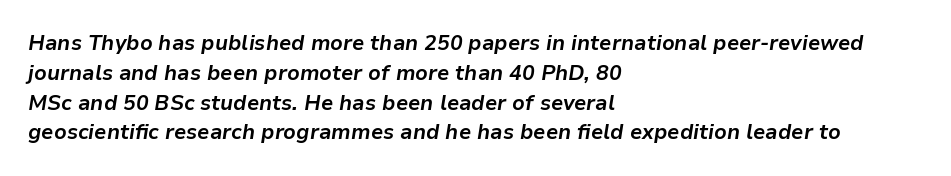
Q: Is the text bold? A: Yes.
Q: Is the text italic (slanted)? A: Yes, it leans right by about 9 degrees.
Q: Is the text underlined? A: No.
Q: How is the paragraph aligned? A: Left-aligned.
Q: Is the spacing between letters normal or unusually wide? A: Normal.
Q: Is the spacing between lines tight, normal or loose? A: Normal.
